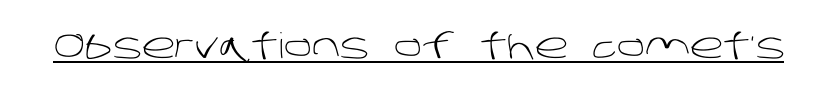
{"serif": "no", "bold": "no", "weight": "light", "width": "normal", "stroke_contrast": "low", "x_height": "large", "monospaced": "no", "underline": "yes", "letter_spacing": "normal", "letter_spacing_em": 0.0, "glyph_px": 35}
